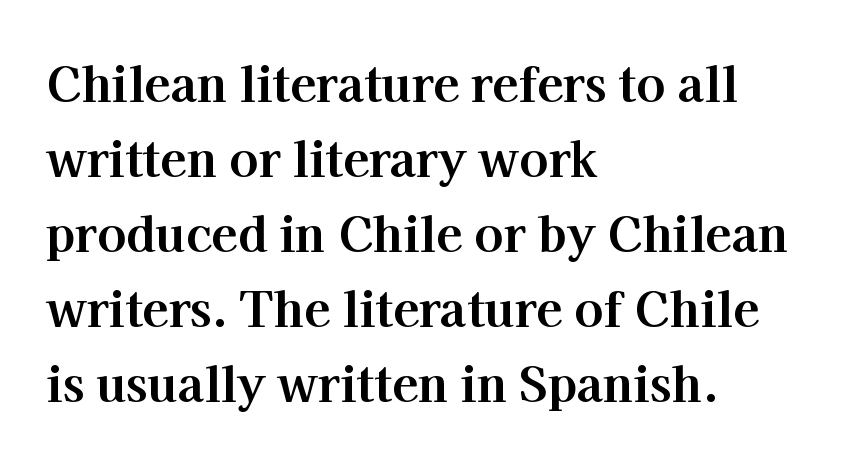
The image shows 48 px bold serif type, upright; set left-aligned, normal line spacing (1.56x), normal letter spacing, not underlined; high stroke contrast and a medium x-height.
